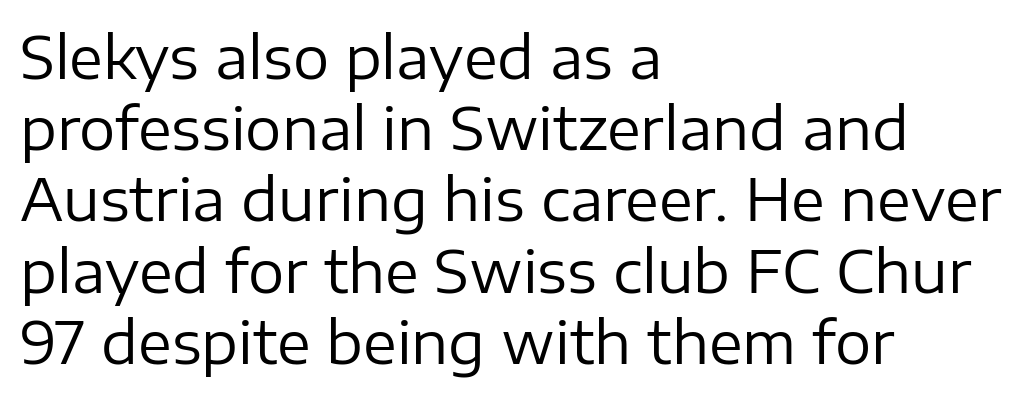
These lines are rendered in a variable-pitch font. Descenders hang freely into open space. Unbolded letterforms with no extra heft. Vertically, the passage feels balanced, rows spaced as you'd expect.
